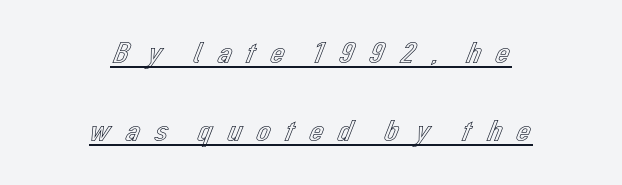
{"width": "normal", "x_height": "medium", "monospaced": "no", "underline": "yes", "align": "center", "line_spacing": "loose", "line_spacing_ratio": 2.43, "letter_spacing": "wide", "letter_spacing_em": 0.33, "glyph_px": 32}
